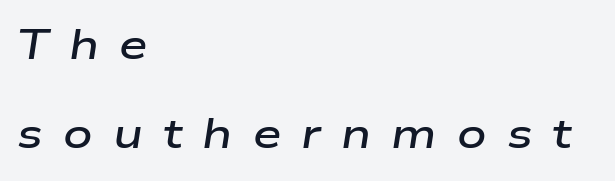
Q: Is the text bold? A: Semi-bold.
Q: Is the text italic (slanted)? A: Yes, it leans right by about 9 degrees.
Q: Is the text underlined? A: No.
Q: How is the paragraph aligned? A: Left-aligned.
Q: Is the spacing between letters normal or unusually wide? A: Unusually wide.
Q: Is the spacing between lines tight, normal or loose? A: Loose.
Q: Width (condensed, normal, or wide)? A: Wide.
Q: Stroke contrast? A: Low.
Q: x-height? A: Medium.
Q: Monospaced? A: No.
